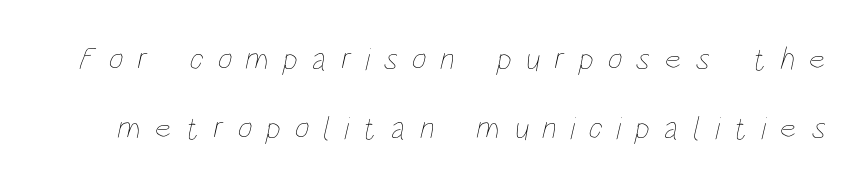
Q: Is the text bold? A: No.
Q: Is the text underlined? A: No.
Q: Is the spacing between letters normal or unusually wide? A: Unusually wide.
Q: Is the spacing between lines tight, normal or loose? A: Loose.
Q: Width (condensed, normal, or wide)? A: Condensed.
Q: Stroke contrast? A: Low.
Q: x-height? A: Large.
Q: Monospaced? A: No.
